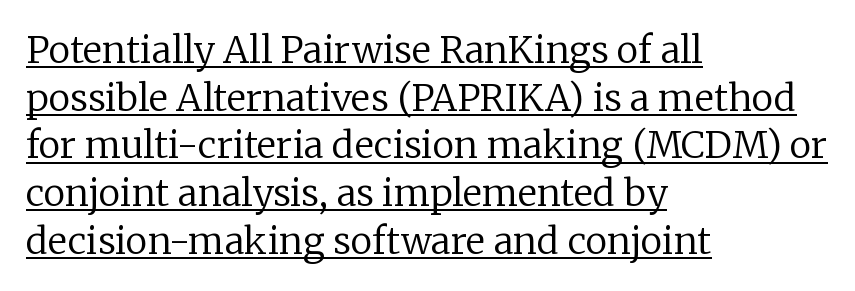
{"serif": "yes", "italic": "no", "bold": "no", "weight": "regular", "width": "normal", "stroke_contrast": "low", "x_height": "medium", "monospaced": "no", "underline": "yes", "align": "left", "line_spacing": "normal", "line_spacing_ratio": 1.29, "letter_spacing": "normal", "letter_spacing_em": 0.0, "glyph_px": 37}
